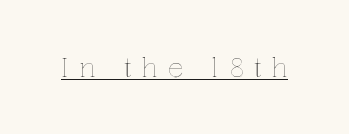
Beneath each row of characters lies a ruled line. Caption: expanded tracking, letters set apart. A typesetter would mark this as roman, not italic.
